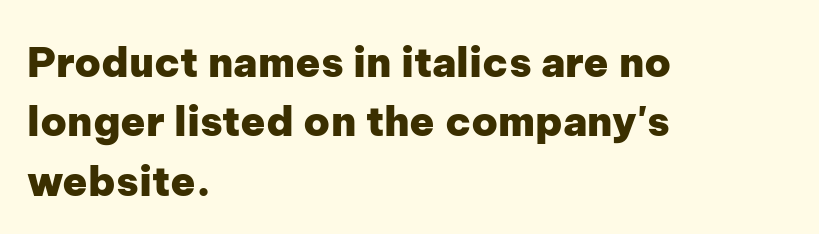
Q: Is the text bold? A: Yes.
Q: Is the text italic (slanted)? A: No, it is upright.
Q: Is the typeface a serif or a sans-serif typeface? A: Sans-serif.
Q: Is the text underlined? A: No.
Q: How is the paragraph aligned? A: Left-aligned.
Q: Is the spacing between letters normal or unusually wide? A: Normal.
Q: Is the spacing between lines tight, normal or loose? A: Normal.
Q: Width (condensed, normal, or wide)? A: Normal.
Q: Stroke contrast? A: Low.
Q: x-height? A: Medium.
Q: Monospaced? A: No.
